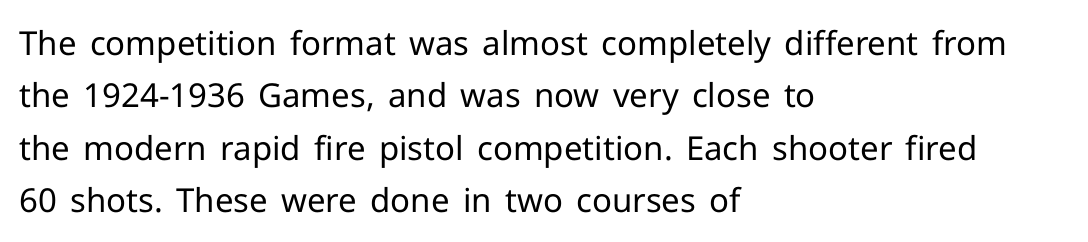
No extra ink here — the face is not bold. In terms of letterspacing, this is plain default setting. The words here are not underlined. A typesetter would call this leading conventional body-copy spacing.
